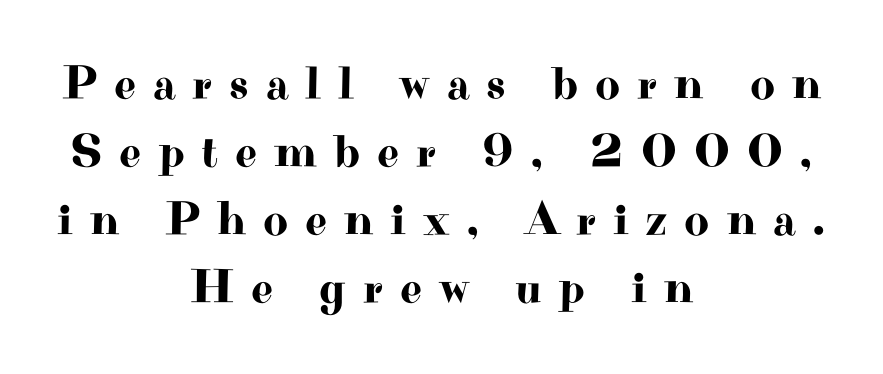
{"serif": "yes", "italic": "no", "width": "wide", "stroke_contrast": "high", "x_height": "small", "monospaced": "no", "underline": "no", "align": "center", "line_spacing": "normal", "line_spacing_ratio": 1.42, "letter_spacing": "wide", "letter_spacing_em": 0.35, "glyph_px": 48}
